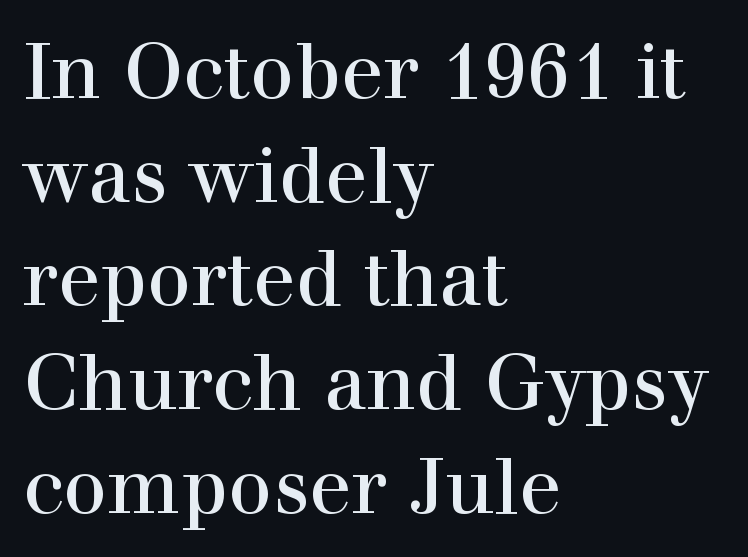
{"serif": "yes", "italic": "no", "width": "normal", "x_height": "medium", "monospaced": "no", "underline": "no", "align": "left", "line_spacing": "normal", "line_spacing_ratio": 1.33, "letter_spacing": "normal", "letter_spacing_em": 0.0, "glyph_px": 78}
